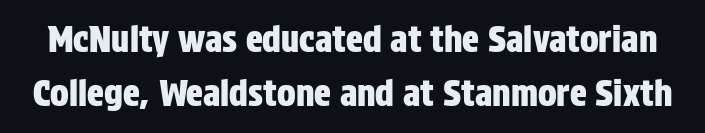
The line-height multiplier appears to be the usual default. The letters sit at their default tracking, neither squeezed nor spread. The lettering holds an erect, upright posture throughout. Rule under the text: the space is simply empty.
